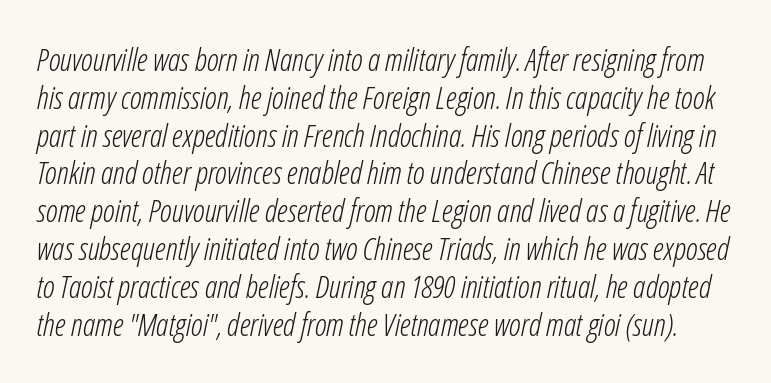
Q: Is the text bold? A: No.
Q: Is the text italic (slanted)? A: Yes, it leans right by about 12 degrees.
Q: Is the text underlined? A: No.
Q: Is the spacing between letters normal or unusually wide? A: Normal.
Q: Width (condensed, normal, or wide)? A: Condensed.
Q: Stroke contrast? A: Low.
Q: x-height? A: Medium.
Q: Monospaced? A: No.
